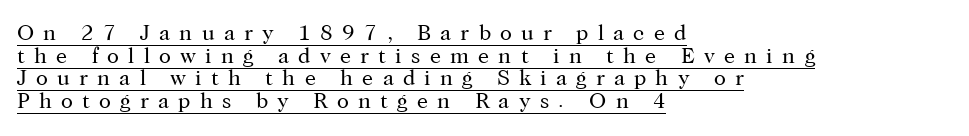
A typographer would call this underscored text. Teacher's note: observe the even left margin — that is flush-left alignment. A typesetter would mark this as roman, not italic. Here the glyphs are tracked loosely, breaking word shapes into spaced letters.
